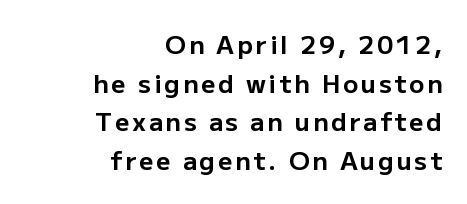
Normally led — the rows are evenly, conventionally spaced. The strokes are fattened all the way to bold. The string is rendered with underlining switched off. One-word summary of the alignment: right.
